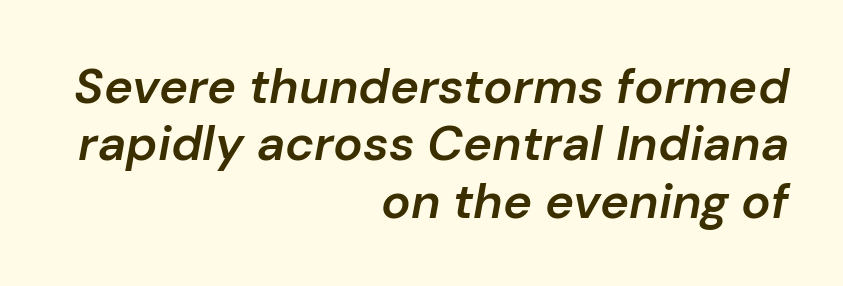
Looks like regular typesetting: each glyph gets only the width it needs. The font is running at a semibold setting, under full bold. It's the slanting kind of type. The space directly below the letters is spotless. A flush-right, rag-left setting is used for this passage. Here the glyphs are tracked normally, forming tight word shapes.
